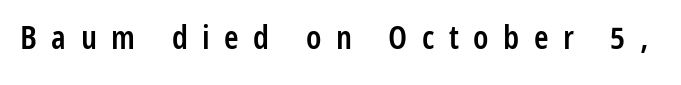
{"serif": "no", "italic": "no", "bold": "semi", "weight": "semibold", "width": "condensed", "stroke_contrast": "low", "x_height": "medium", "monospaced": "no", "underline": "no", "letter_spacing": "wide", "letter_spacing_em": 0.44, "glyph_px": 33}
